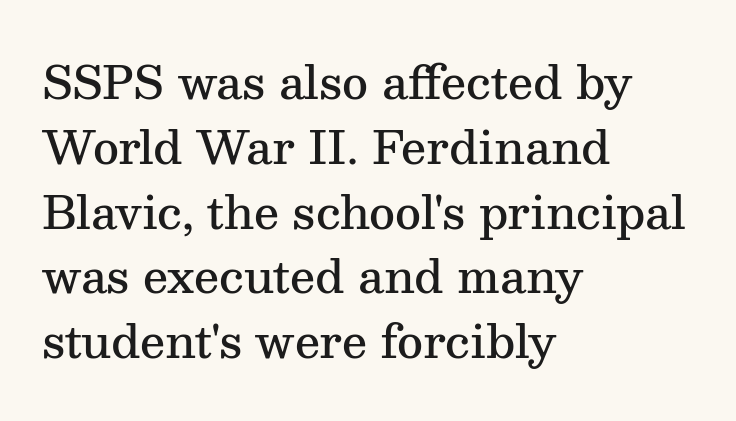
Is the block centered? No — it sits flush against the left margin. Reading down the column, the eye jumps a familiar distance to each next line. In terms of letterform style, serifs are clearly present. Rule under the text: the space is simply empty. Every stem runs plumb, perpendicular to the baseline.
